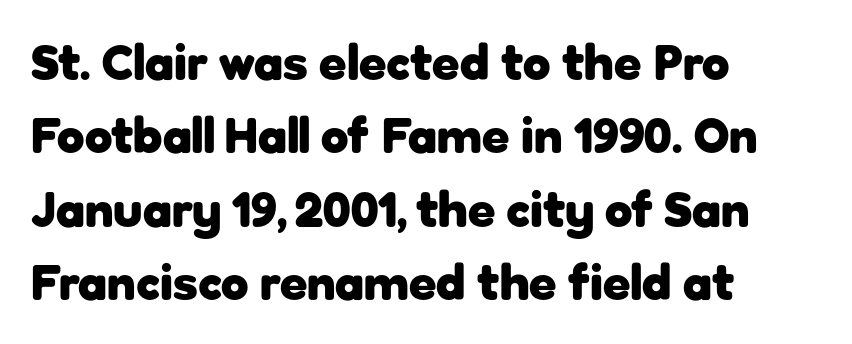
Q: Is the text bold? A: Yes.
Q: Is the text italic (slanted)? A: No, it is upright.
Q: Is the typeface a serif or a sans-serif typeface? A: Sans-serif.
Q: Is the text underlined? A: No.
Q: How is the paragraph aligned? A: Left-aligned.
Q: Is the spacing between letters normal or unusually wide? A: Normal.
Q: Is the spacing between lines tight, normal or loose? A: Normal.
Q: Width (condensed, normal, or wide)? A: Normal.
Q: Stroke contrast? A: Low.
Q: x-height? A: Medium.
Q: Monospaced? A: No.
